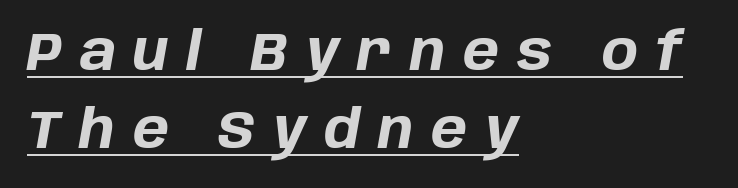
{"italic": "yes", "lean": "right", "slant_degrees": 10, "bold": "yes", "weight": "bold", "width": "normal", "stroke_contrast": "low", "x_height": "large", "monospaced": "no", "underline": "yes", "align": "left", "line_spacing": "normal", "line_spacing_ratio": 1.44, "letter_spacing": "wide", "letter_spacing_em": 0.33, "glyph_px": 54}
